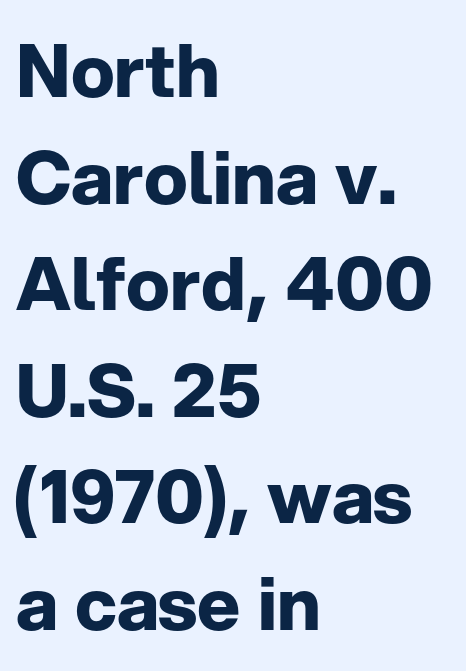
Does the type have serifs? No, each stem ends abruptly. If you drew a line through each stem, it would be perfectly vertical. Descenders hang freely into open space. Weight check: bold — yes, fully. The rendering uses natural spacing where letterforms have individual widths.
